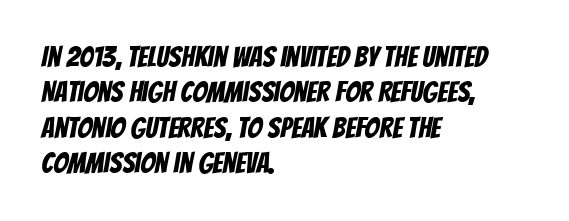
Q: Is the typeface a serif or a sans-serif typeface? A: Sans-serif.
Q: Is the text underlined? A: No.
Q: How is the paragraph aligned? A: Left-aligned.
Q: Is the spacing between letters normal or unusually wide? A: Normal.
Q: Width (condensed, normal, or wide)? A: Condensed.
Q: Stroke contrast? A: Low.
Q: x-height? A: Large.
Q: Monospaced? A: No.
